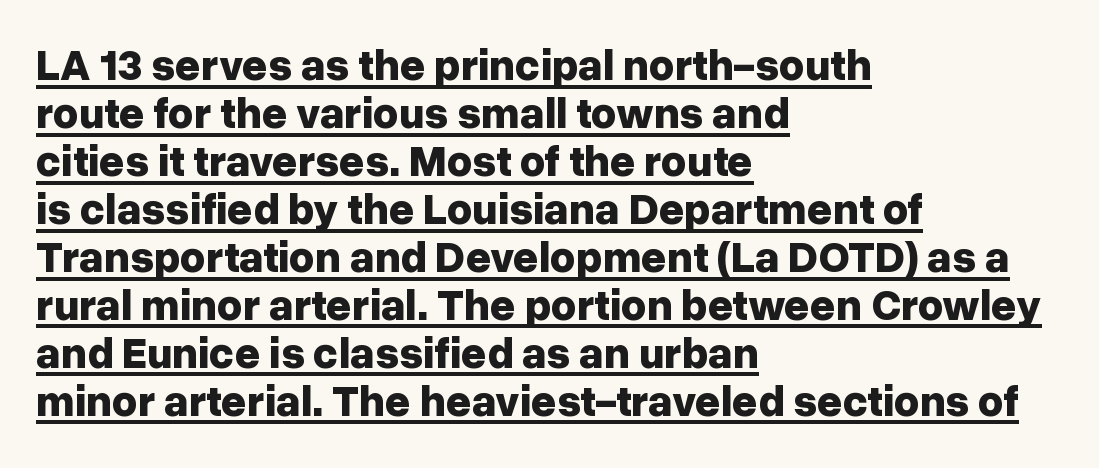
{"serif": "no", "italic": "no", "bold": "yes", "weight": "bold", "width": "normal", "stroke_contrast": "low", "x_height": "medium", "monospaced": "no", "underline": "yes", "align": "left", "line_spacing": "tight", "line_spacing_ratio": 1.09, "letter_spacing": "normal", "letter_spacing_em": 0.0, "glyph_px": 44}
